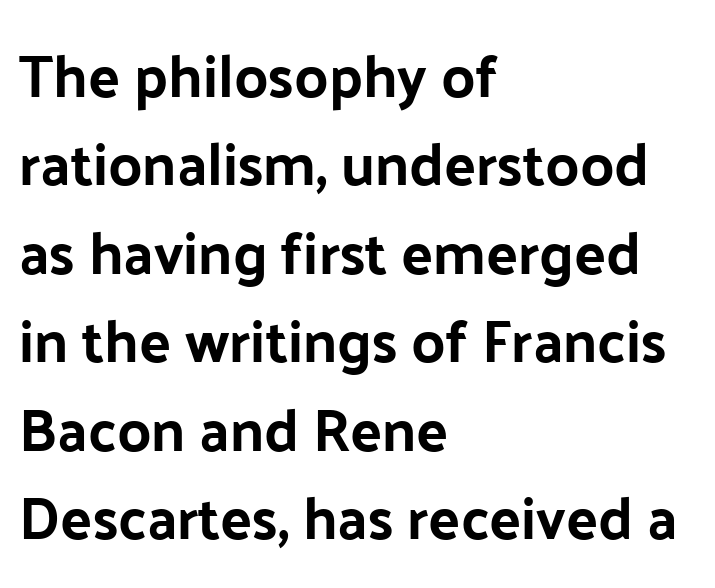
Only glyphs here, with clear space below each row. Character widths vary here, with narrow letters taking less room than wide ones. Teacher's note: observe the even left margin — that is flush-left alignment. The rows are spaced the way most documents space them. Style check: upright.
